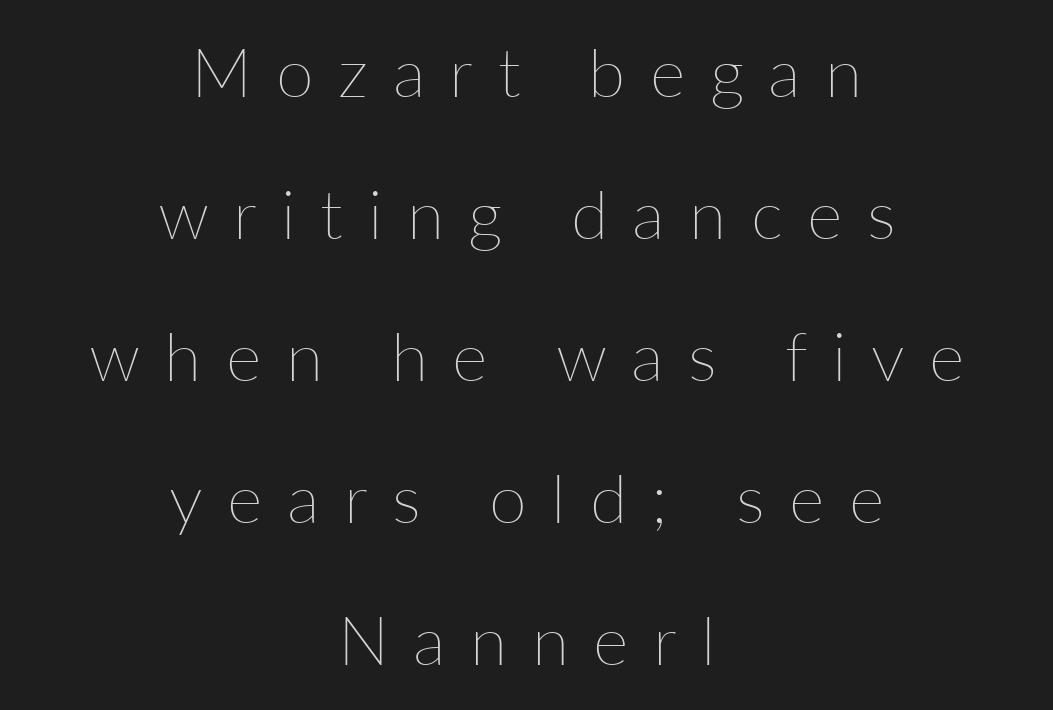
The image shows 68 px thin type, upright; set centered, loose line spacing (2.09x), unusually wide letter spacing (+0.36 em), not underlined; low stroke contrast and a medium x-height.
